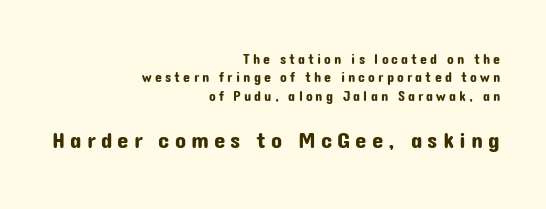
Q: Is the text italic (slanted)? A: No, it is upright.
Q: Is the text underlined? A: No.
Q: How is the paragraph aligned? A: Right-aligned.
Q: Is the spacing between letters normal or unusually wide? A: Unusually wide.
Q: Is the spacing between lines tight, normal or loose? A: Normal.
Q: Which block of text is set in a larger size, the first (top) or the second (bottom)? A: The second (bottom) one.
